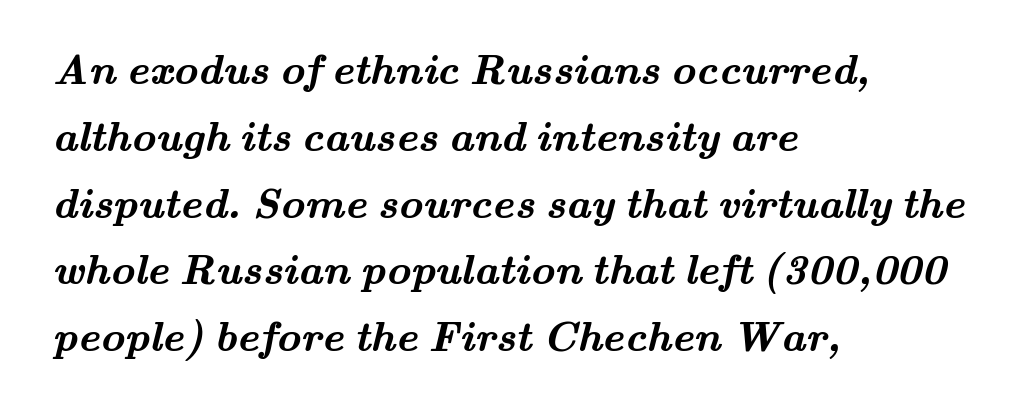
Varying glyph widths throughout — classic text-font behaviour. Summary of vertical rhythm: regular, with standard interline spacing. In CSS terms this would be text-align: left. Look at the bottom of the vertical strokes: they flare into serifs here. The space directly below the letters is spotless.
